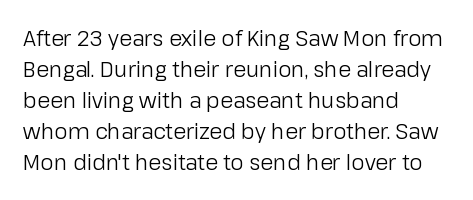
No chunkiness to these letters — they're not bold. The area under the type is left untouched. This rendering uses left alignment, leaving the right contour irregular. The font's upright variant was chosen for this text. Compared with typical body copy, the letter spacing here is the same.
